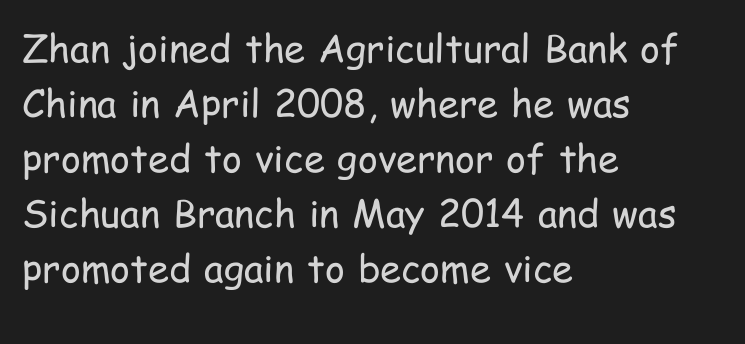
{"serif": "no", "italic": "no", "bold": "no", "weight": "regular", "width": "condensed", "stroke_contrast": "low", "x_height": "medium", "monospaced": "no", "underline": "no", "align": "left", "line_spacing": "normal", "line_spacing_ratio": 1.45, "letter_spacing": "normal", "letter_spacing_em": 0.0, "glyph_px": 38}
